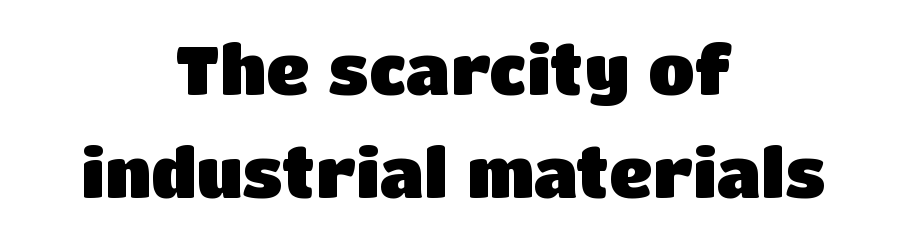
Q: Is the text bold? A: Yes.
Q: Is the text italic (slanted)? A: No, it is upright.
Q: Is the typeface a serif or a sans-serif typeface? A: Sans-serif.
Q: Is the text underlined? A: No.
Q: How is the paragraph aligned? A: Centered.
Q: Is the spacing between letters normal or unusually wide? A: Normal.
Q: Is the spacing between lines tight, normal or loose? A: Normal.
Q: Width (condensed, normal, or wide)? A: Normal.
Q: Stroke contrast? A: Low.
Q: x-height? A: Large.
Q: Monospaced? A: No.
